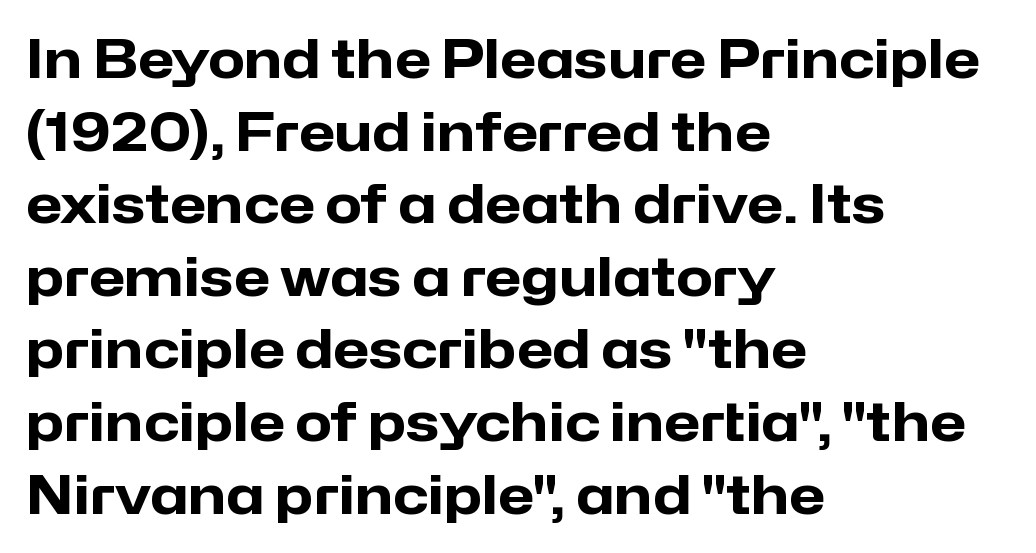
The image shows 53 px heavy sans-serif type, upright; set left-aligned, normal line spacing (1.37x), normal letter spacing, not underlined; low stroke contrast and a medium x-height.
